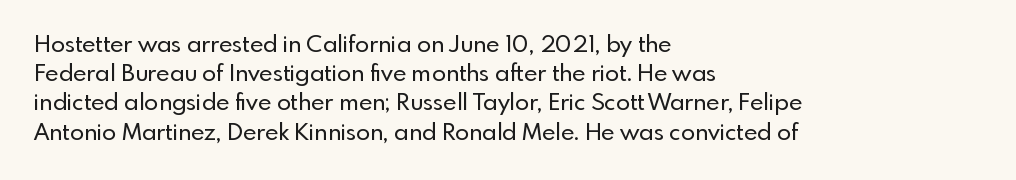
Interline gaps are of average width in this sample. Short note: letters normally spaced. Posture: vertical. The strip under each line holds only bare page. Which margin do the lines hug? The left one — the right edge is uneven.
